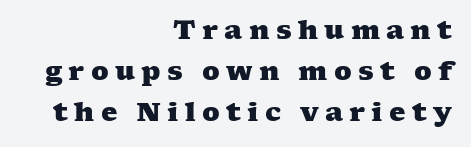
Q: Is the text bold? A: Yes.
Q: Is the text underlined? A: No.
Q: How is the paragraph aligned? A: Right-aligned.
Q: Is the spacing between letters normal or unusually wide? A: Unusually wide.
Q: Is the spacing between lines tight, normal or loose? A: Normal.
